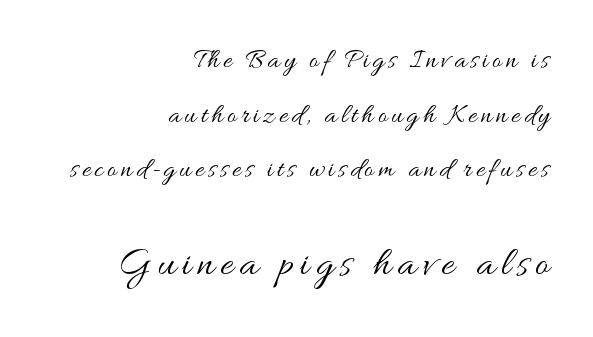
Q: Is the text bold? A: No.
Q: Is the text italic (slanted)? A: Yes.
Q: Is the text underlined? A: No.
Q: How is the paragraph aligned? A: Right-aligned.
Q: Is the spacing between lines tight, normal or loose? A: Loose.
Q: Which block of text is set in a larger size, the first (top) or the second (bottom)? A: The second (bottom) one.
Q: Width (condensed, normal, or wide)? A: Wide.
Q: Stroke contrast? A: Medium.
Q: x-height? A: Small.
Q: Monospaced? A: No.
